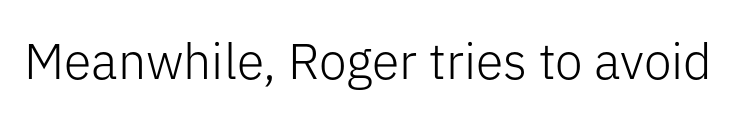
{"serif": "no", "italic": "no", "bold": "no", "weight": "light", "width": "normal", "stroke_contrast": "low", "x_height": "medium", "monospaced": "no", "underline": "no", "letter_spacing": "normal", "letter_spacing_em": 0.0, "glyph_px": 50}
